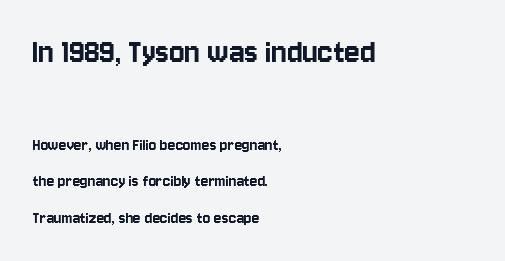
{"serif": "no", "italic": "no", "width": "condensed", "stroke_contrast": "low", "x_height": "large", "monospaced": "no", "underline": "no", "align": "left", "line_spacing": "loose", "line_spacing_ratio": 2.03, "letter_spacing": "normal", "letter_spacing_em": 0.0, "larger_block": "first", "size_ratio": 2.0, "glyph_px": 36}
